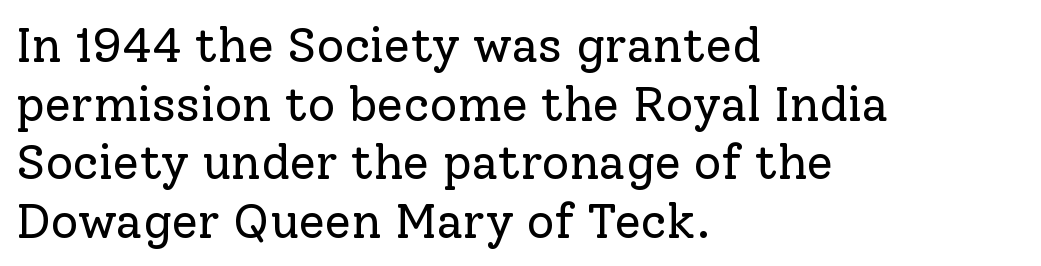
{"serif": "yes", "italic": "no", "bold": "no", "weight": "regular", "width": "normal", "stroke_contrast": "low", "x_height": "medium", "monospaced": "no", "underline": "no", "align": "left", "line_spacing_ratio": 1.22, "letter_spacing": "normal", "letter_spacing_em": 0.0, "glyph_px": 48}
